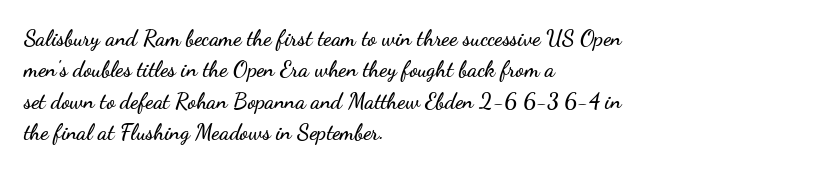
The image shows 22 px text type; set left-aligned, normal line spacing (1.43x), normal letter spacing, not underlined.
